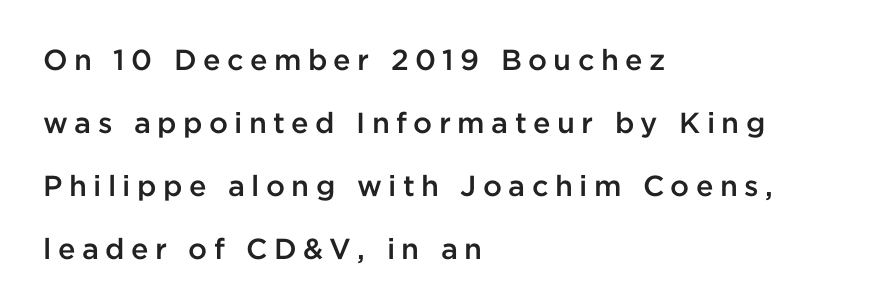
Q: Is the text bold? A: Semi-bold.
Q: Is the text italic (slanted)? A: No, it is upright.
Q: Is the typeface a serif or a sans-serif typeface? A: Sans-serif.
Q: Is the text underlined? A: No.
Q: How is the paragraph aligned? A: Left-aligned.
Q: Is the spacing between letters normal or unusually wide? A: Unusually wide.
Q: Is the spacing between lines tight, normal or loose? A: Loose.
Q: Width (condensed, normal, or wide)? A: Normal.
Q: Stroke contrast? A: Low.
Q: x-height? A: Medium.
Q: Monospaced? A: No.
